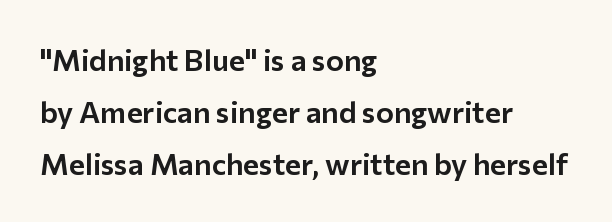
Every row of glyphs begins at an identical x-position on the left. Nobody drew a line under any word here. What stands out about the letter spacing? Nothing — it is the standard amount. Posture: upright roman. The designer went with a sans here, leaving each stem footless. Note the varied advance widths — an 'i' is clearly narrower than an 'm'.
